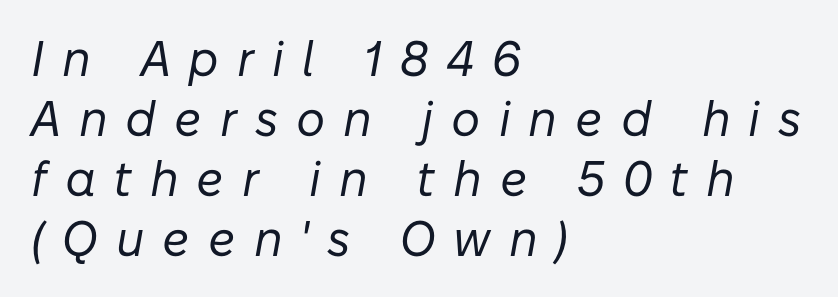
The image shows 50 px regular-weight type, italic (leaning right); set left-aligned, line spacing 1.2x, unusually wide letter spacing (+0.36 em), not underlined; low stroke contrast and a medium x-height.
